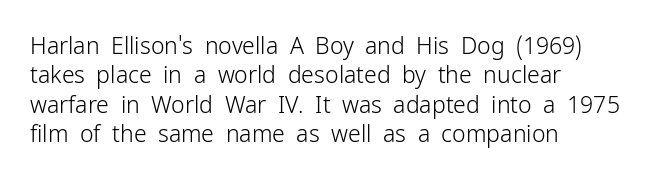
It's the straight-up-and-down kind of type. The face used here is rendered with its standard letterfit. The setting favours the left margin, as ordinary paragraphs usually do. This is not heavy type; no bold has been used. Interline gaps are of average width in this sample.
